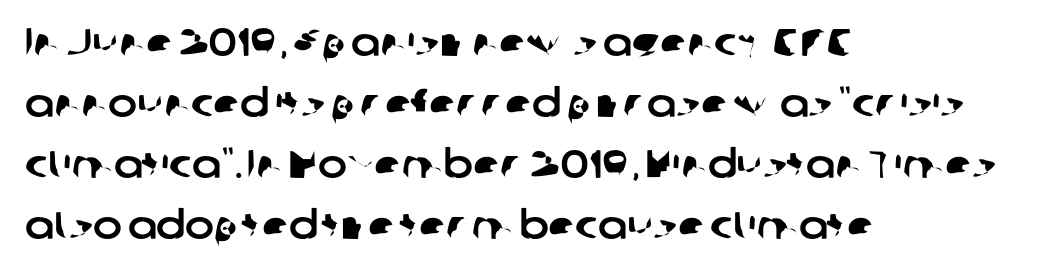
The image shows 39 px sans-serif type; set left-aligned, normal line spacing (1.56x), normal letter spacing, not underlined; low stroke contrast and a medium x-height.
